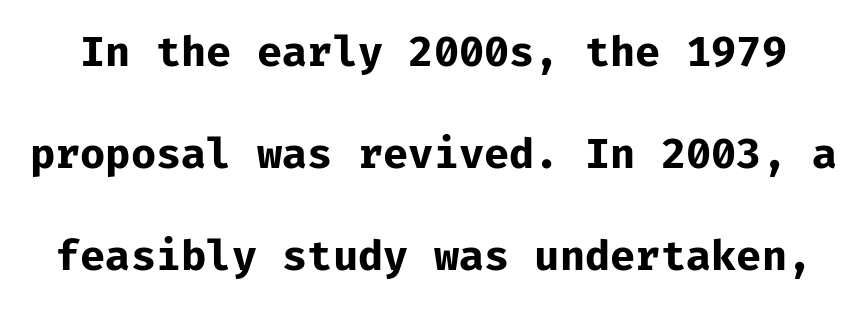
Its strokes are broad and dark, the hallmark of bold type. Each letter's strokes conclude bluntly, with no projecting serifs. The leading is generous, giving the passage an open texture. Think of a typewriter: that constant character pitch is what you see here.
